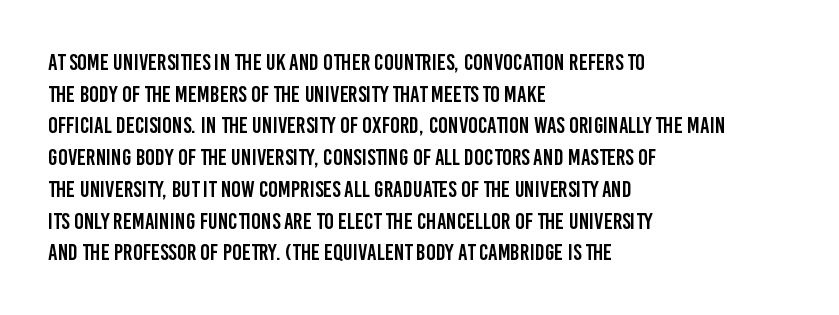
Q: Is the text italic (slanted)? A: No, it is upright.
Q: Is the text underlined? A: No.
Q: How is the paragraph aligned? A: Left-aligned.
Q: Is the spacing between letters normal or unusually wide? A: Normal.
Q: Is the spacing between lines tight, normal or loose? A: Normal.
